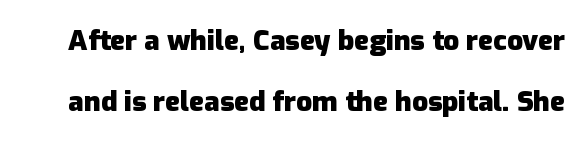
{"serif": "no", "italic": "no", "bold": "yes", "weight": "heavy", "width": "normal", "stroke_contrast": "low", "x_height": "medium", "monospaced": "no", "underline": "no", "line_spacing": "loose", "line_spacing_ratio": 2.18, "letter_spacing": "normal", "letter_spacing_em": 0.0, "glyph_px": 28}
